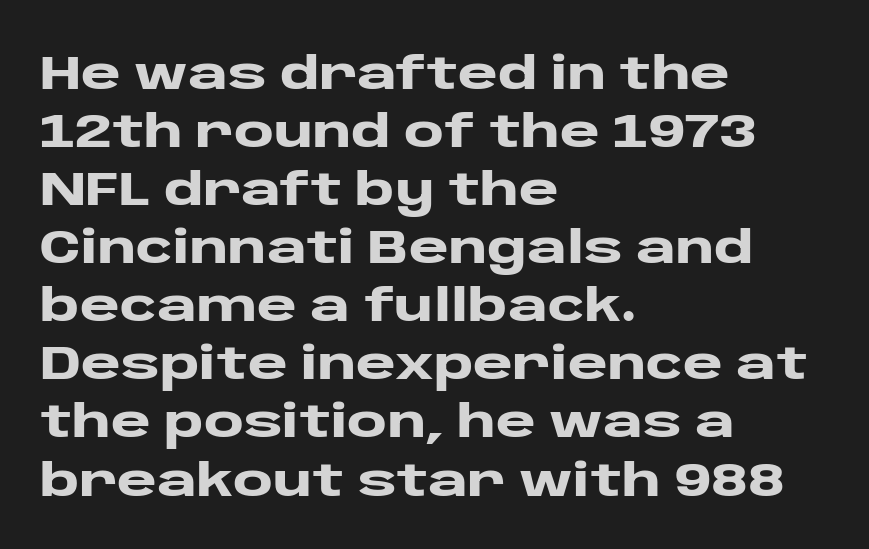
{"serif": "no", "italic": "no", "bold": "yes", "weight": "heavy", "width": "wide", "stroke_contrast": "low", "x_height": "large", "monospaced": "no", "underline": "no", "align": "left", "line_spacing_ratio": 1.21, "letter_spacing": "normal", "letter_spacing_em": 0.0, "glyph_px": 48}
